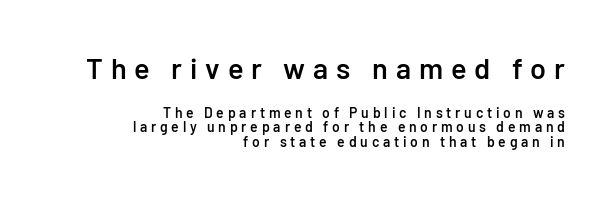
{"serif": "no", "italic": "no", "bold": "semi", "weight": "semibold", "width": "normal", "stroke_contrast": "low", "x_height": "medium", "monospaced": "no", "underline": "no", "align": "right", "line_spacing": "tight", "line_spacing_ratio": 1.05, "letter_spacing": "wide", "letter_spacing_em": 0.27, "larger_block": "first", "size_ratio": 2.07, "glyph_px": 29}
